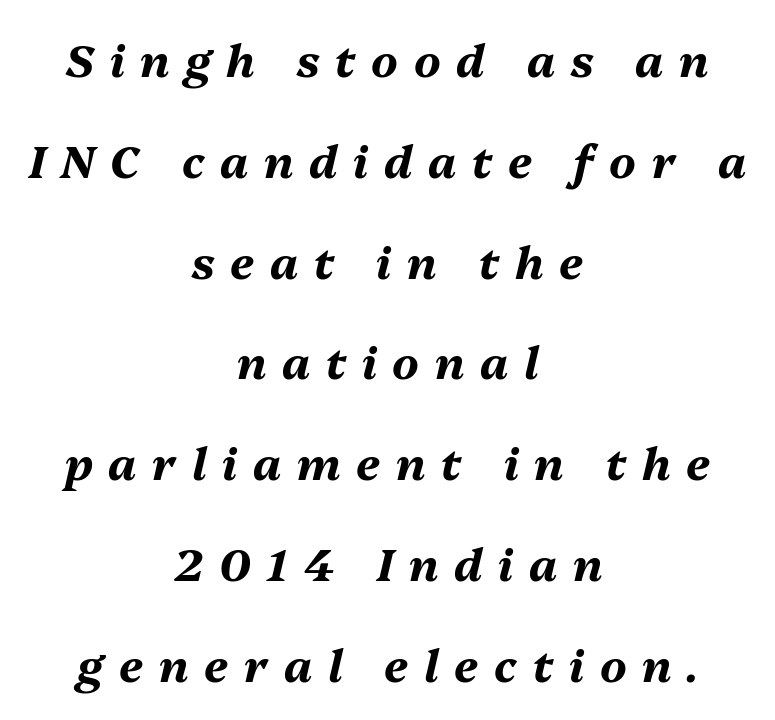
{"italic": "yes", "lean": "right", "slant_degrees": 13, "bold": "yes", "weight": "bold", "width": "normal", "stroke_contrast": "medium", "x_height": "medium", "monospaced": "no", "underline": "no", "align": "center", "line_spacing": "loose", "line_spacing_ratio": 2.24, "letter_spacing": "wide", "letter_spacing_em": 0.35, "glyph_px": 45}
